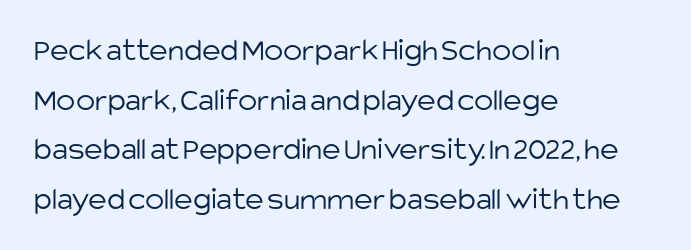
The image shows 32 px light sans-serif type, upright; set left-aligned, normal line spacing (1.55x), normal letter spacing, not underlined; low stroke contrast and a large x-height.
